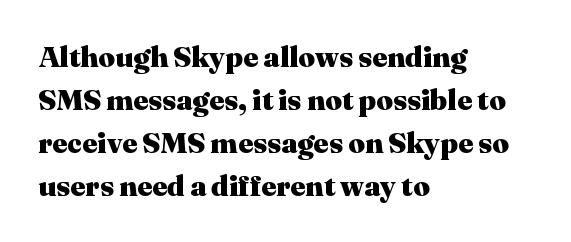
The image shows 29 px heavy serif type, upright; set left-aligned, normal line spacing (1.48x), normal letter spacing, not underlined; medium stroke contrast and a medium x-height.
